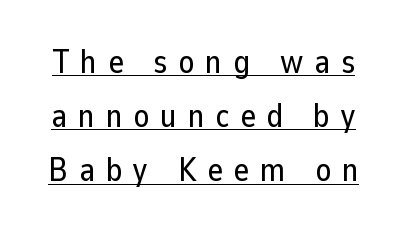
Character widths vary here, with narrow letters taking less room than wide ones. Designer's note — italics off, roman on. This is sans-serif lettering, the kind often seen on screens and signage. These lines sit exactly where default settings would place them. The lettering is marked with a stroke running underneath it.
